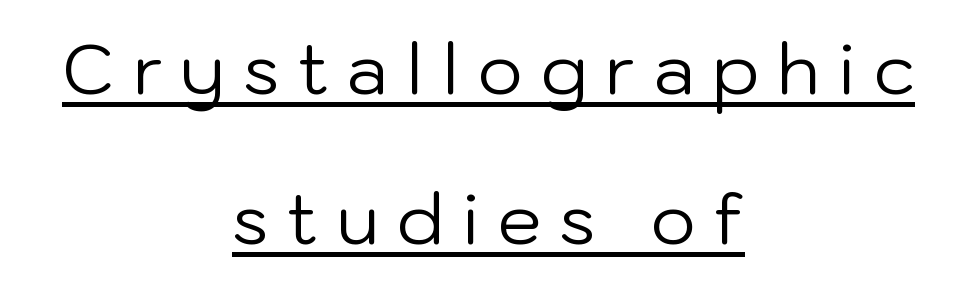
The image shows 70 px regular-weight sans-serif type, upright; set centered, loose line spacing (2.15x), unusually wide letter spacing (+0.26 em), underlined; low stroke contrast and a medium x-height.
